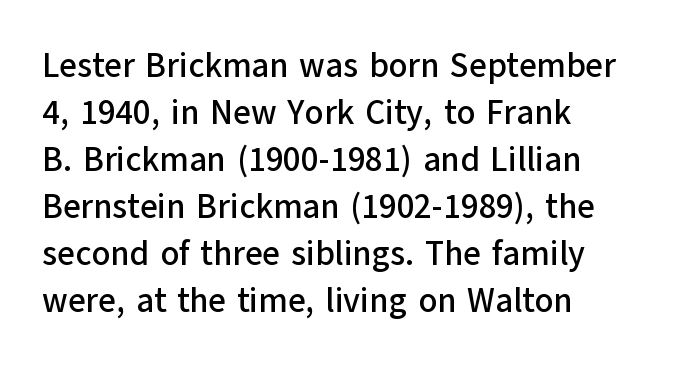
The image shows 34 px sans-serif type, upright; set left-aligned, normal line spacing (1.38x), normal letter spacing, not underlined; low stroke contrast and a medium x-height.
